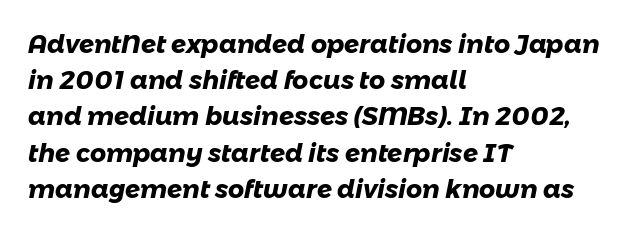
Vertically, the passage feels balanced, rows spaced as you'd expect. The line texture is even and compact thanks to regular tracking. These lines are set flush left with a ragged right edge. Quick note: underline off. Plenty of ink on the page — the face is bold.
